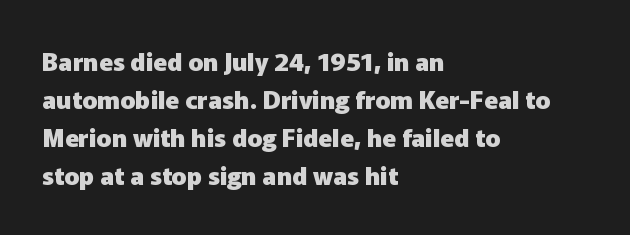
Leftover space on each line is placed entirely after the last word. Normally led — the rows are evenly, conventionally spaced. Type without underlining. Here the glyphs are tracked normally, forming tight word shapes.
